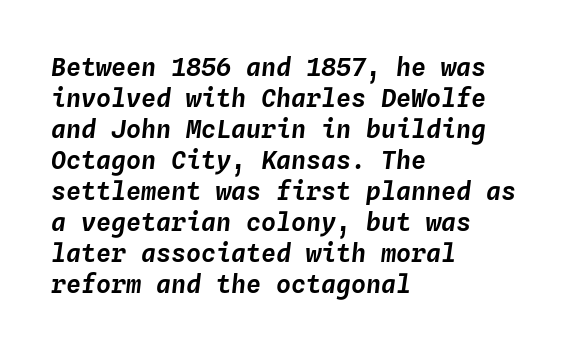
The glyphs look as if they've been sheared to an angle. The compositor pushed each line to the left boundary. Type without underlining. Is the letter spacing exaggerated? No — it looks like the ordinary default.
